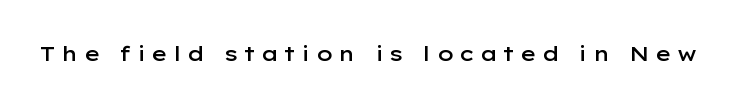
Rule under the text: the space is simply empty. The specimen reads as upright at a glance. The letters are spread apart with noticeably loose tracking. Summary of weight: moderately heavy, a semibold.
